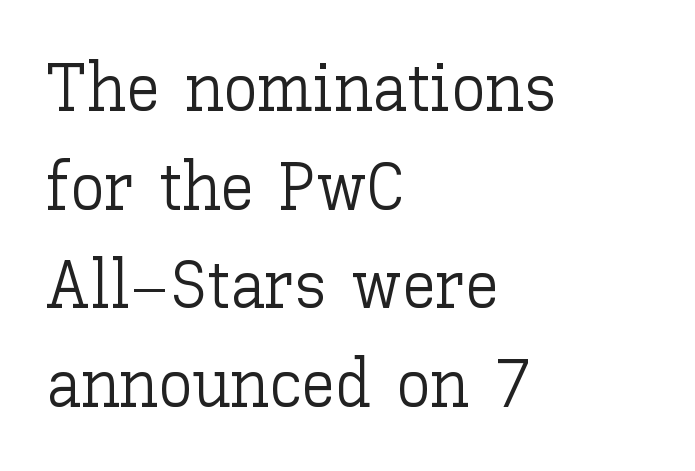
Q: Is the text bold? A: No.
Q: Is the text italic (slanted)? A: No, it is upright.
Q: Is the text underlined? A: No.
Q: How is the paragraph aligned? A: Left-aligned.
Q: Is the spacing between letters normal or unusually wide? A: Normal.
Q: Is the spacing between lines tight, normal or loose? A: Normal.
Q: Width (condensed, normal, or wide)? A: Normal.
Q: Stroke contrast? A: Low.
Q: x-height? A: Medium.
Q: Monospaced? A: No.
